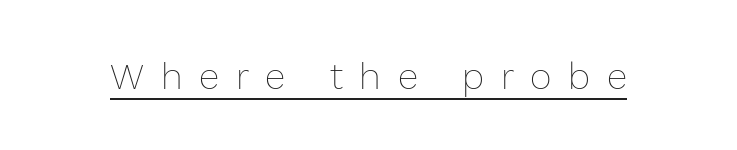
This sample uses an upright cut, with every glyph sitting square on the baseline. Looks like regular typesetting: each glyph gets only the width it needs. The weight tops out at a normal text grade. Check the space under the baseline: a stroke is drawn there.
